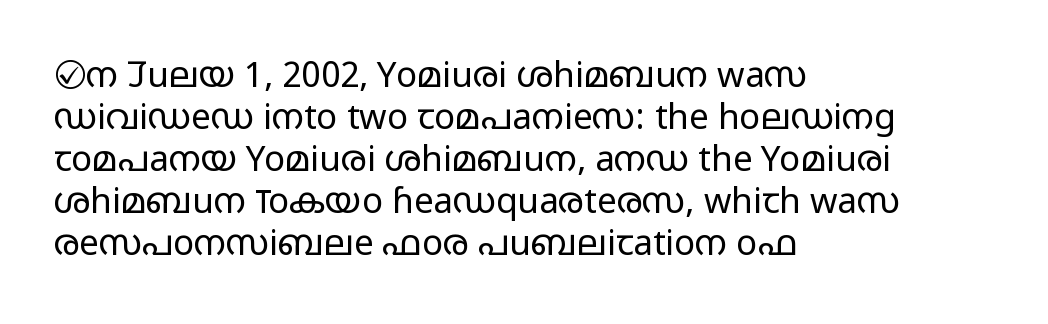
The image shows 35 px light, wide sans-serif type, upright; set left-aligned, line spacing 1.2x, normal letter spacing, not underlined; low stroke contrast and a medium x-height.
